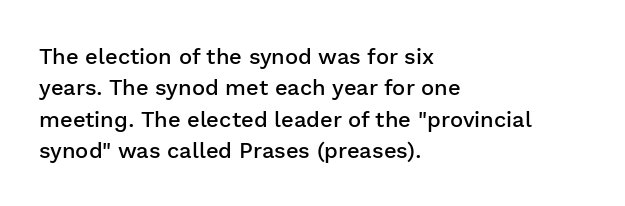
{"italic": "no", "bold": "semi", "underline": "no", "align": "left", "line_spacing": "normal", "line_spacing_ratio": 1.43, "letter_spacing": "normal", "letter_spacing_em": 0.0, "glyph_px": 22}
